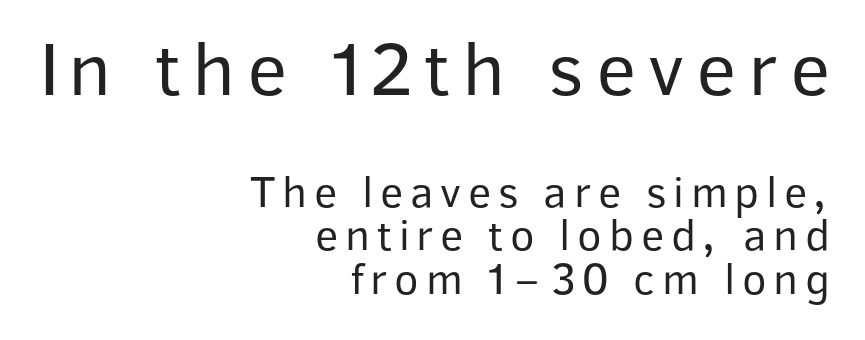
The first block has been scaled up relative to the second. What's the leading like? Squeezed, with rows nearly overlapping. The text block is weighted toward the right margin, trailing off unevenly leftward. Ordinary non-slanted type is in use. The characters are drawn with everyday or finer stroke widths.
